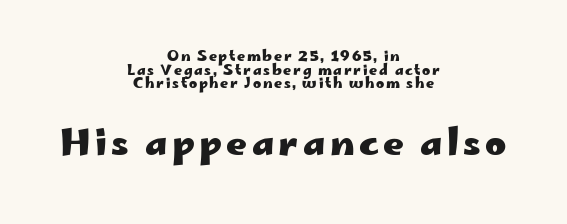
The image shows 36 px heavy, wide sans-serif type, upright; set centered, tight line spacing (0.98x), not underlined; the second (bottom) block is 2.57x larger; low stroke contrast and a small x-height.
